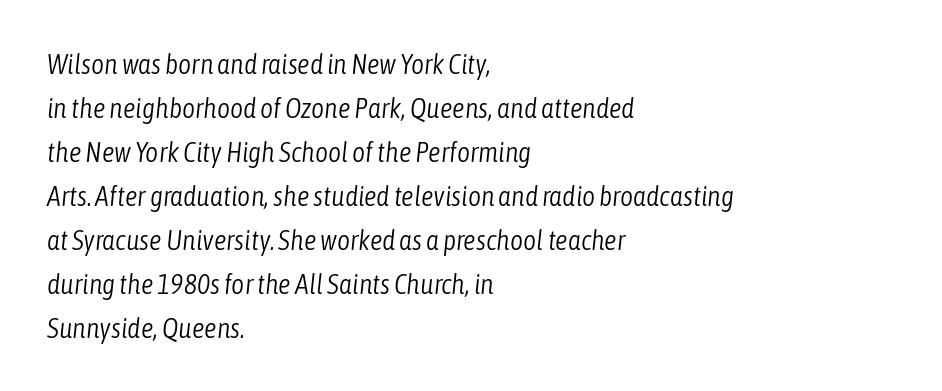
Q: Is the text bold? A: No.
Q: Is the text italic (slanted)? A: Yes, it leans right by about 6 degrees.
Q: Is the text underlined? A: No.
Q: How is the paragraph aligned? A: Left-aligned.
Q: Is the spacing between letters normal or unusually wide? A: Normal.
Q: Is the spacing between lines tight, normal or loose? A: Normal.
Q: Width (condensed, normal, or wide)? A: Condensed.
Q: Stroke contrast? A: Low.
Q: x-height? A: Medium.
Q: Monospaced? A: No.
